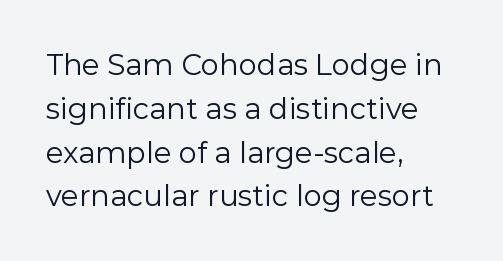
The image shows 29 px regular-weight sans-serif type, upright; set left-aligned, normal line spacing (1.51x), normal letter spacing, not underlined; low stroke contrast and a medium x-height.
